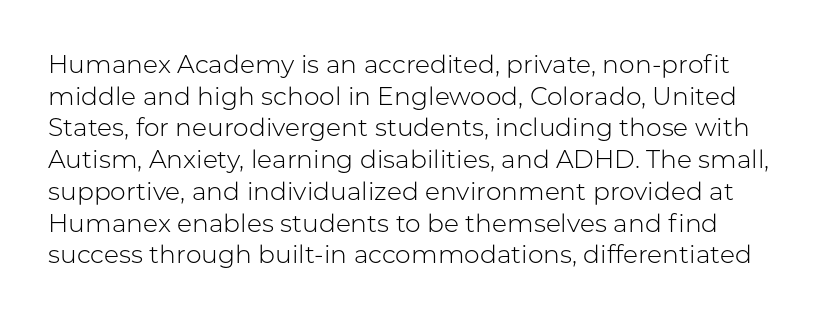
{"italic": "no", "bold": "no", "underline": "no", "line_spacing": "normal", "line_spacing_ratio": 1.27, "letter_spacing": "normal", "letter_spacing_em": 0.0, "glyph_px": 25}
